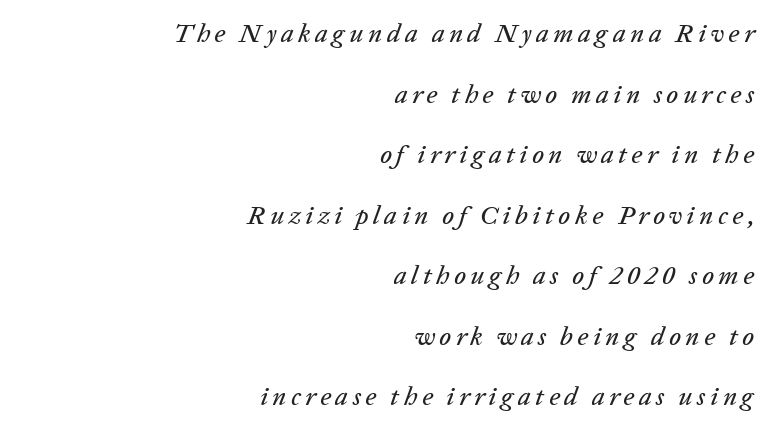
Q: Is the text italic (slanted)? A: Yes, it leans right by about 20 degrees.
Q: Is the text underlined? A: No.
Q: How is the paragraph aligned? A: Right-aligned.
Q: Is the spacing between lines tight, normal or loose? A: Loose.
